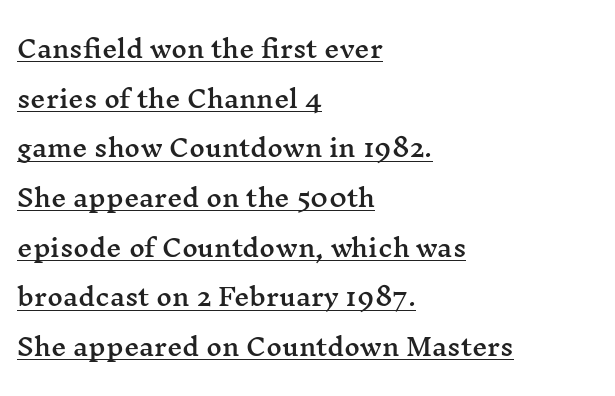
Q: Is the text italic (slanted)? A: No, it is upright.
Q: Is the text underlined? A: Yes.
Q: How is the paragraph aligned? A: Left-aligned.
Q: Is the spacing between letters normal or unusually wide? A: Normal.
Q: Is the spacing between lines tight, normal or loose? A: Loose.
